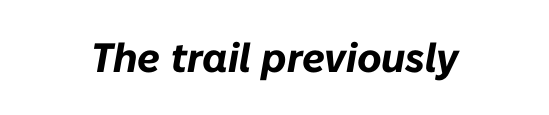
Q: Is the text bold? A: Yes.
Q: Is the text italic (slanted)? A: Yes, it leans right by about 10 degrees.
Q: Is the text underlined? A: No.
Q: Is the spacing between letters normal or unusually wide? A: Normal.
Q: Width (condensed, normal, or wide)? A: Normal.
Q: Stroke contrast? A: Low.
Q: x-height? A: Medium.
Q: Monospaced? A: No.
